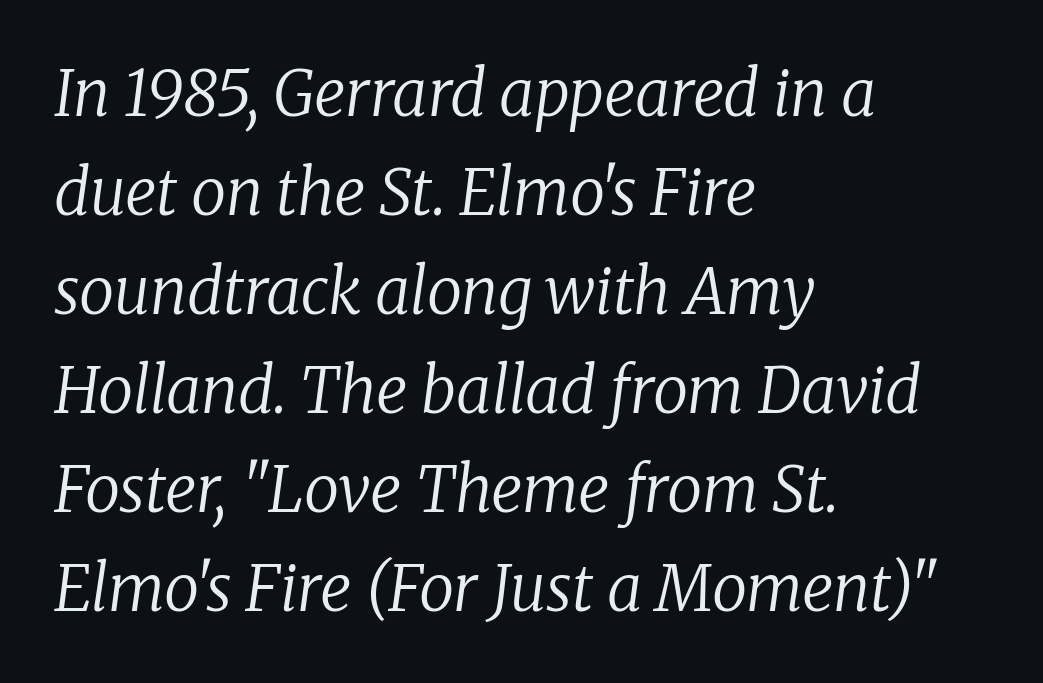
Q: Is the text bold? A: No.
Q: Is the text italic (slanted)? A: Yes, it leans right by about 8 degrees.
Q: Is the typeface a serif or a sans-serif typeface? A: Serif.
Q: Is the text underlined? A: No.
Q: How is the paragraph aligned? A: Left-aligned.
Q: Is the spacing between letters normal or unusually wide? A: Normal.
Q: Is the spacing between lines tight, normal or loose? A: Normal.
Q: Width (condensed, normal, or wide)? A: Normal.
Q: Stroke contrast? A: Low.
Q: x-height? A: Medium.
Q: Monospaced? A: No.
